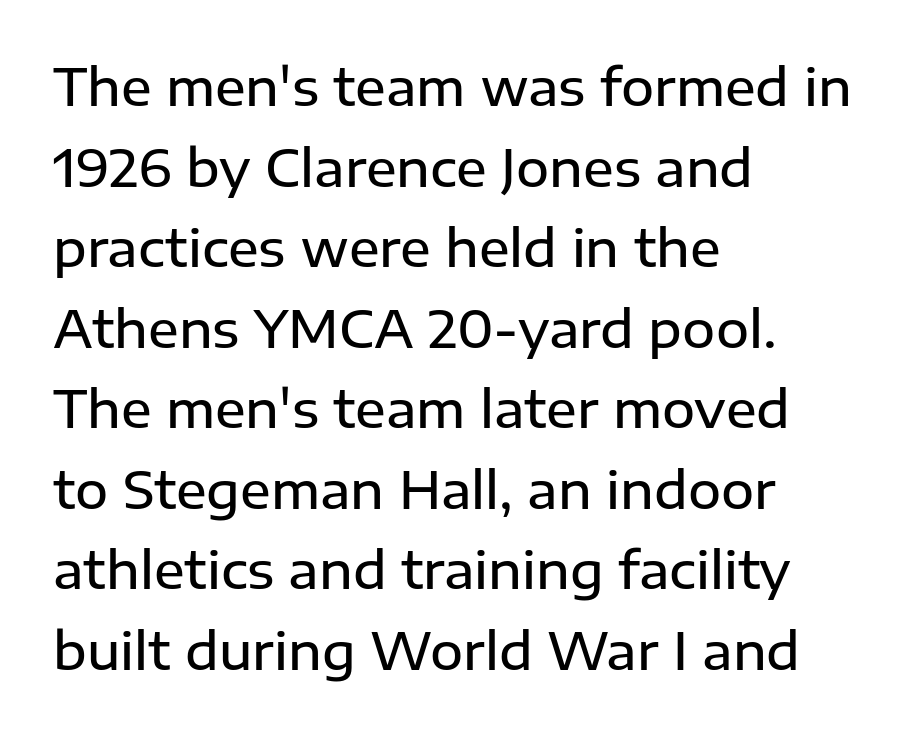
Q: Is the text bold? A: Semi-bold.
Q: Is the text italic (slanted)? A: No, it is upright.
Q: Is the typeface a serif or a sans-serif typeface? A: Sans-serif.
Q: Is the text underlined? A: No.
Q: How is the paragraph aligned? A: Left-aligned.
Q: Is the spacing between letters normal or unusually wide? A: Normal.
Q: Is the spacing between lines tight, normal or loose? A: Normal.
Q: Width (condensed, normal, or wide)? A: Normal.
Q: Stroke contrast? A: Low.
Q: x-height? A: Medium.
Q: Monospaced? A: No.
